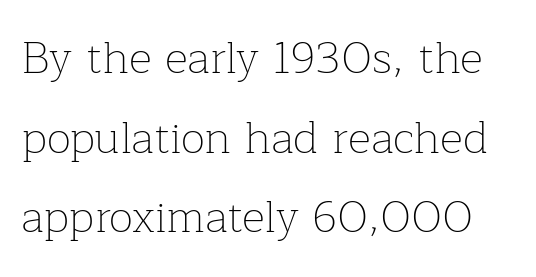
{"serif": "yes", "italic": "no", "bold": "no", "weight": "thin", "width": "normal", "stroke_contrast": "low", "x_height": "medium", "monospaced": "no", "underline": "no", "line_spacing_ratio": 1.77, "letter_spacing": "normal", "letter_spacing_em": 0.0, "glyph_px": 45}
